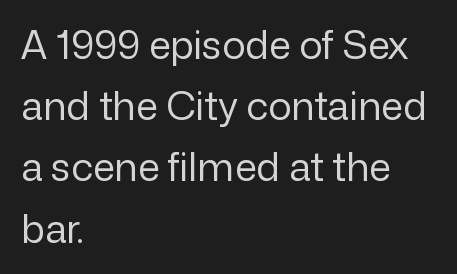
Q: Is the text bold? A: No.
Q: Is the text italic (slanted)? A: No, it is upright.
Q: Is the typeface a serif or a sans-serif typeface? A: Sans-serif.
Q: Is the text underlined? A: No.
Q: How is the paragraph aligned? A: Left-aligned.
Q: Is the spacing between letters normal or unusually wide? A: Normal.
Q: Is the spacing between lines tight, normal or loose? A: Normal.
Q: Width (condensed, normal, or wide)? A: Normal.
Q: Stroke contrast? A: Low.
Q: x-height? A: Medium.
Q: Monospaced? A: No.
